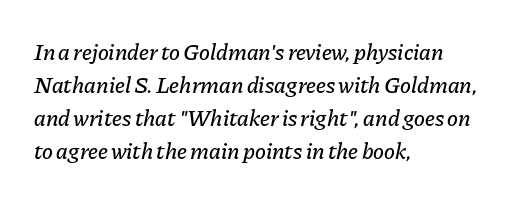
{"italic": "yes", "lean": "right", "slant_degrees": 11, "underline": "no", "align": "left", "line_spacing": "normal", "line_spacing_ratio": 1.43, "letter_spacing": "normal", "letter_spacing_em": 0.0, "glyph_px": 23}
